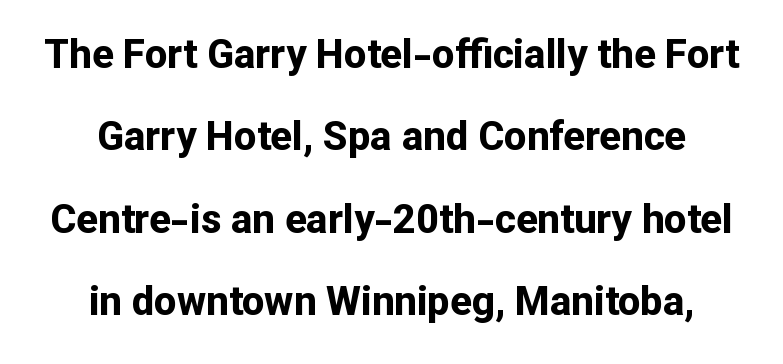
{"serif": "no", "italic": "no", "bold": "yes", "weight": "bold", "width": "normal", "stroke_contrast": "low", "x_height": "medium", "monospaced": "no", "underline": "no", "align": "center", "line_spacing": "loose", "line_spacing_ratio": 2.06, "letter_spacing": "normal", "letter_spacing_em": 0.0, "glyph_px": 40}
